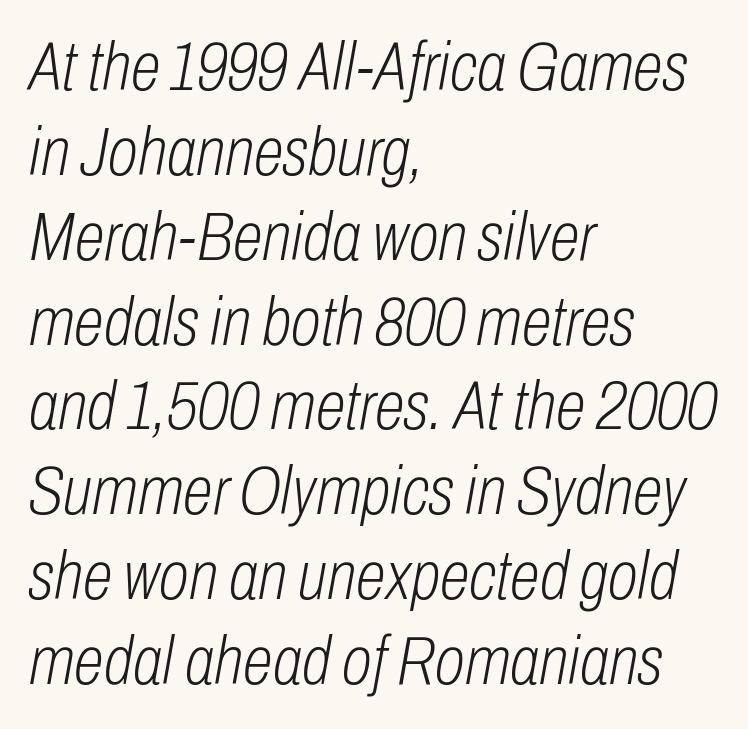
The image shows 69 px light, condensed type, italic (leaning right); set left-aligned, line spacing 1.23x, normal letter spacing, not underlined; low stroke contrast and a medium x-height.
